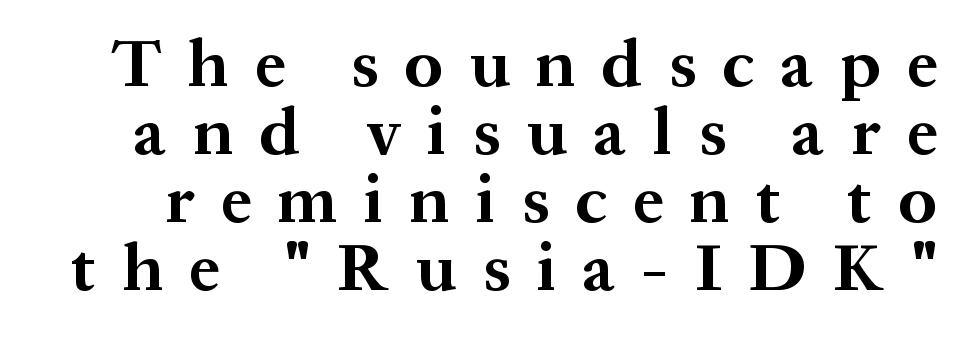
{"serif": "yes", "italic": "no", "bold": "yes", "weight": "bold", "width": "normal", "stroke_contrast": "medium", "x_height": "medium", "monospaced": "no", "underline": "no", "line_spacing": "tight", "line_spacing_ratio": 1.0, "letter_spacing": "wide", "letter_spacing_em": 0.39, "glyph_px": 68}
